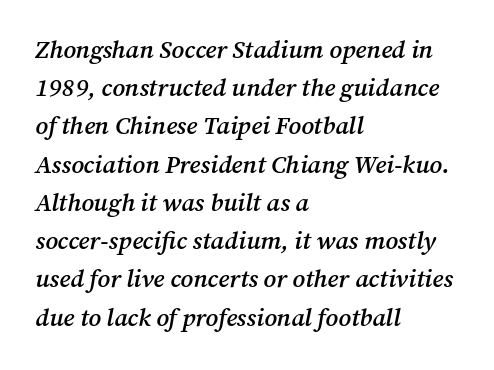
Q: Is the text bold? A: Semi-bold.
Q: Is the text italic (slanted)? A: Yes, it leans right by about 12 degrees.
Q: Is the text underlined? A: No.
Q: How is the paragraph aligned? A: Left-aligned.
Q: Is the spacing between letters normal or unusually wide? A: Normal.
Q: Is the spacing between lines tight, normal or loose? A: Normal.
